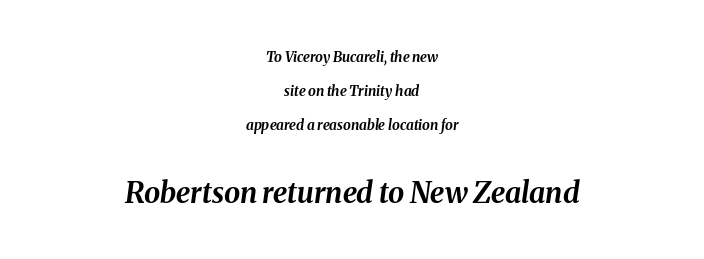
Q: Is the text bold? A: Yes.
Q: Is the text italic (slanted)? A: Yes, it leans right by about 8 degrees.
Q: Is the text underlined? A: No.
Q: How is the paragraph aligned? A: Centered.
Q: Is the spacing between letters normal or unusually wide? A: Normal.
Q: Is the spacing between lines tight, normal or loose? A: Loose.
Q: Which block of text is set in a larger size, the first (top) or the second (bottom)? A: The second (bottom) one.
Q: Width (condensed, normal, or wide)? A: Normal.
Q: Stroke contrast? A: Medium.
Q: x-height? A: Medium.
Q: Monospaced? A: No.
